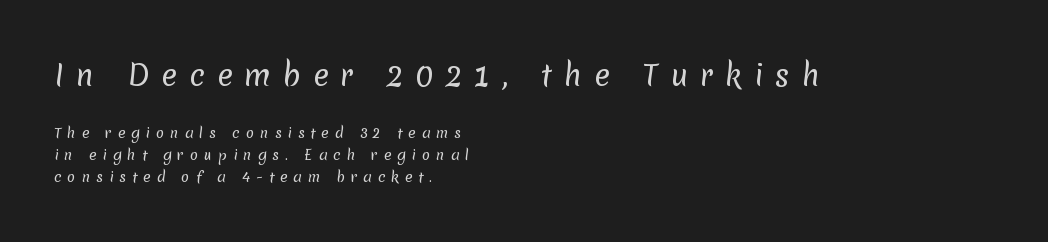
Does the copy run flush right? No — it runs flush left. Scale decreases going downward across the two blocks. Looks like regular typesetting: each glyph gets only the width it needs. Honestly, the row spacing looks completely unremarkable. Descenders are the only things crossing below the line.
